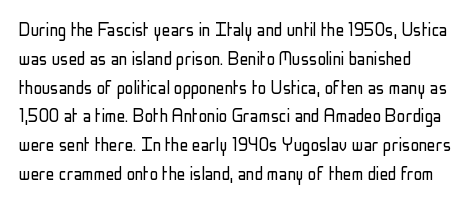
{"italic": "no", "bold": "no", "underline": "no", "align": "left", "line_spacing": "normal", "line_spacing_ratio": 1.37, "letter_spacing": "normal", "letter_spacing_em": 0.0, "glyph_px": 21}
